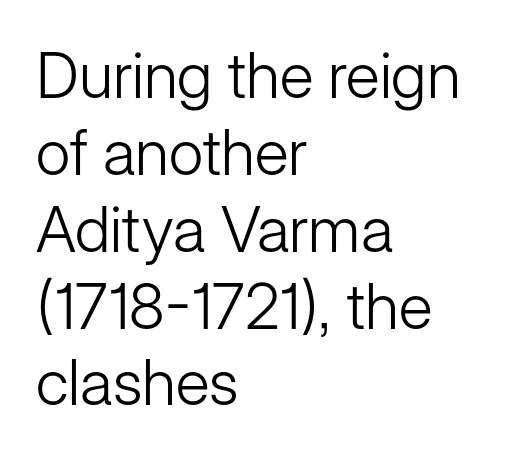
Q: Is the text bold? A: No.
Q: Is the text italic (slanted)? A: No, it is upright.
Q: Is the typeface a serif or a sans-serif typeface? A: Sans-serif.
Q: Is the text underlined? A: No.
Q: How is the paragraph aligned? A: Left-aligned.
Q: Is the spacing between letters normal or unusually wide? A: Normal.
Q: Width (condensed, normal, or wide)? A: Normal.
Q: Stroke contrast? A: Low.
Q: x-height? A: Medium.
Q: Monospaced? A: No.
